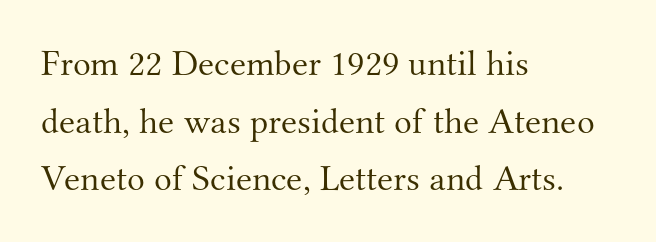
{"serif": "yes", "italic": "no", "bold": "no", "weight": "light", "width": "normal", "stroke_contrast": "medium", "x_height": "small", "monospaced": "no", "underline": "no", "align": "left", "line_spacing": "normal", "line_spacing_ratio": 1.56, "letter_spacing": "normal", "letter_spacing_em": 0.0, "glyph_px": 37}
